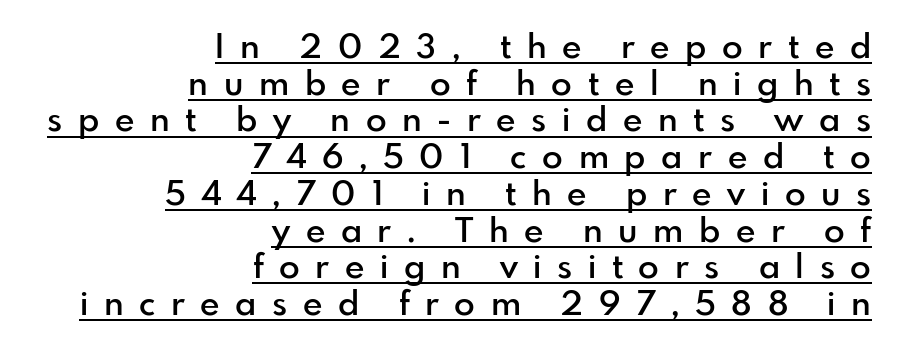
Q: Is the text bold? A: Semi-bold.
Q: Is the text italic (slanted)? A: No, it is upright.
Q: Is the typeface a serif or a sans-serif typeface? A: Sans-serif.
Q: Is the text underlined? A: Yes.
Q: How is the paragraph aligned? A: Right-aligned.
Q: Is the spacing between letters normal or unusually wide? A: Unusually wide.
Q: Is the spacing between lines tight, normal or loose? A: Tight.
Q: Width (condensed, normal, or wide)? A: Normal.
Q: Stroke contrast? A: Low.
Q: x-height? A: Small.
Q: Monospaced? A: No.
